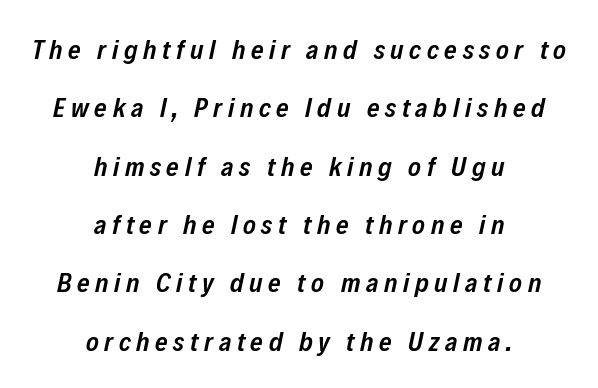
The image shows 27 px text type, italic (leaning right); set centered, loose line spacing (2.16x), unusually wide letter spacing (+0.21 em), not underlined.
